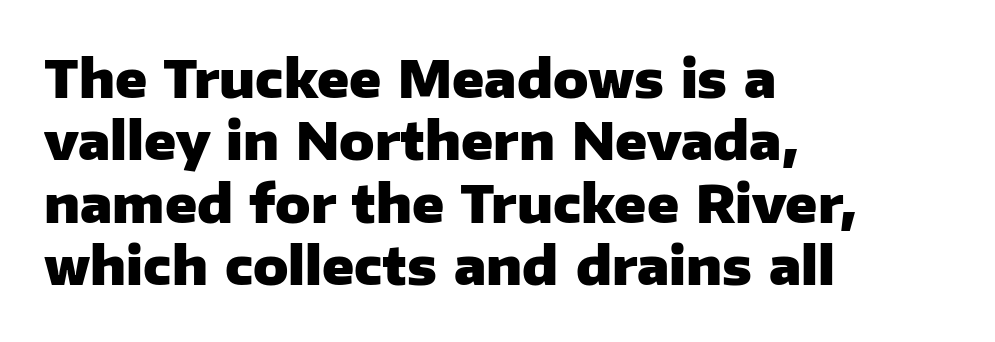
The image shows 52 px heavy sans-serif type, upright; set left-aligned, line spacing 1.2x, normal letter spacing, not underlined; low stroke contrast and a medium x-height.
